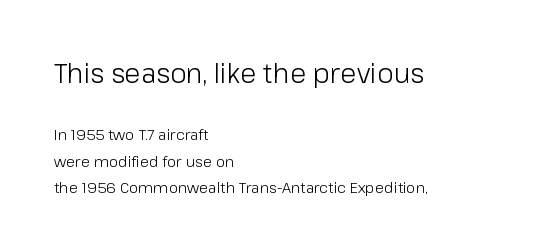
The image shows 27 px text type, upright; set left-aligned, line spacing 1.76x, normal letter spacing, not underlined; the first (top) block is 1.8x larger.
